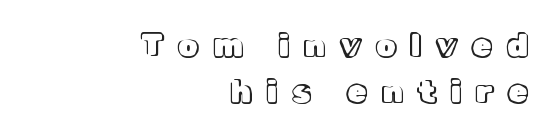
The font's upright variant was chosen for this text. Descenders are the only things crossing below the line. This sample uses expanded letter spacing, leaving extra air between glyphs. Notice how descenders clear the ascenders below comfortably — that's standard leading.
